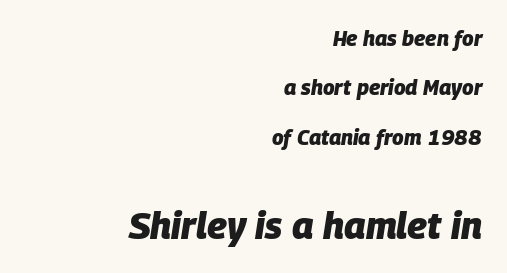
Q: Is the text bold? A: Yes.
Q: Is the text italic (slanted)? A: Yes, it leans right by about 9 degrees.
Q: Is the text underlined? A: No.
Q: How is the paragraph aligned? A: Right-aligned.
Q: Is the spacing between letters normal or unusually wide? A: Normal.
Q: Is the spacing between lines tight, normal or loose? A: Loose.
Q: Which block of text is set in a larger size, the first (top) or the second (bottom)? A: The second (bottom) one.
Q: Width (condensed, normal, or wide)? A: Normal.
Q: Stroke contrast? A: Low.
Q: x-height? A: Large.
Q: Monospaced? A: No.
